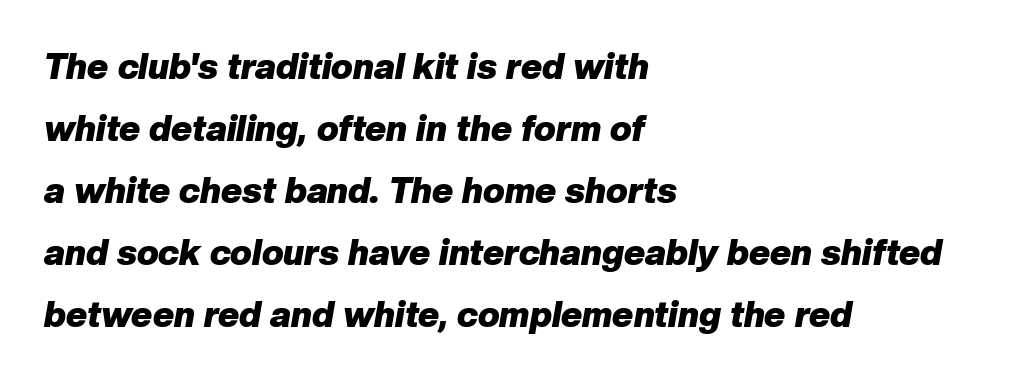
The image shows 36 px heavy type, italic (leaning right); set left-aligned, line spacing 1.72x, normal letter spacing, not underlined; low stroke contrast and a medium x-height.
